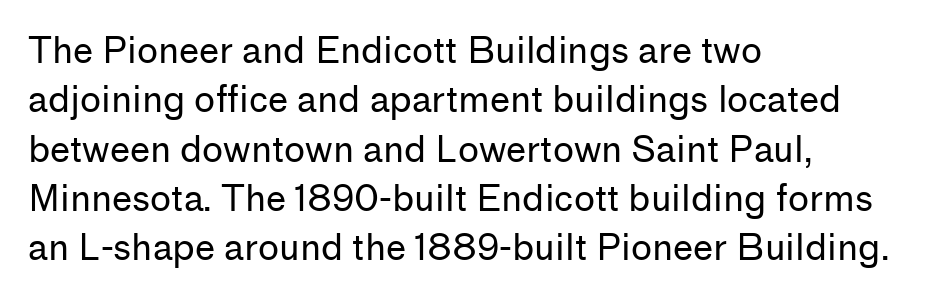
Summary of weight: not heavy and not bold. The passage shown has conventional tracking throughout. Short and long lines alike share a common starting point at left. Type style note: lacks serifs. The rendering uses natural spacing where letterforms have individual widths. The typography opts for an upright posture over an oblique one.
